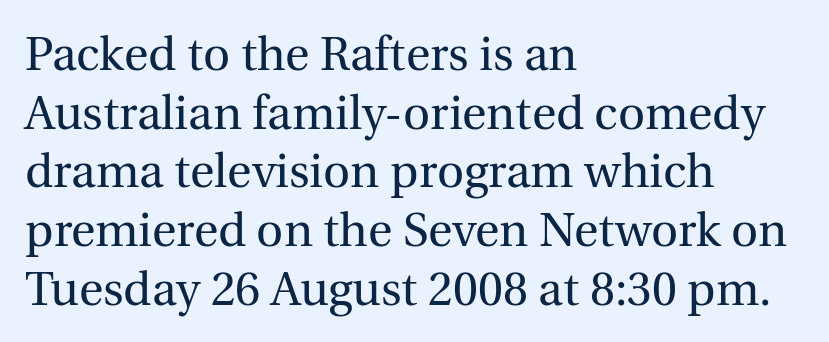
{"serif": "yes", "italic": "no", "bold": "no", "weight": "regular", "width": "normal", "x_height": "medium", "monospaced": "no", "underline": "no", "align": "left", "line_spacing": "normal", "line_spacing_ratio": 1.25, "letter_spacing": "normal", "letter_spacing_em": 0.0, "glyph_px": 47}
